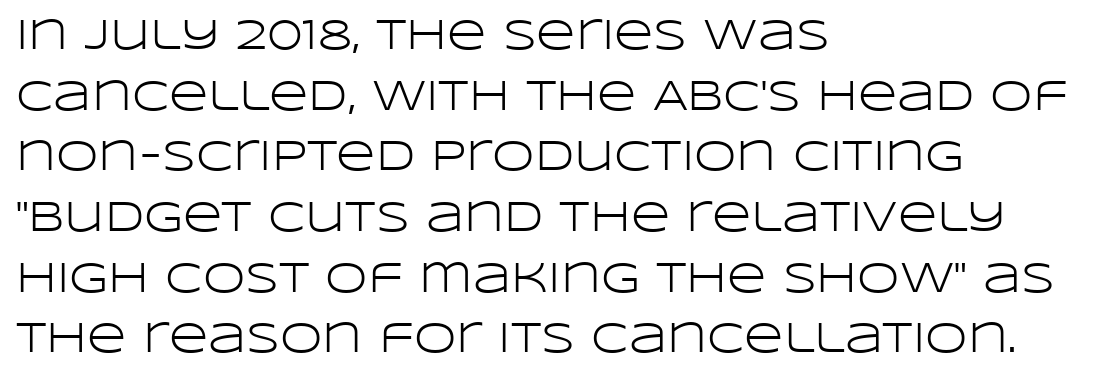
The image shows 43 px light, wide sans-serif type, upright; set left-aligned, normal line spacing (1.41x), normal letter spacing, not underlined; low stroke contrast and a large x-height.
